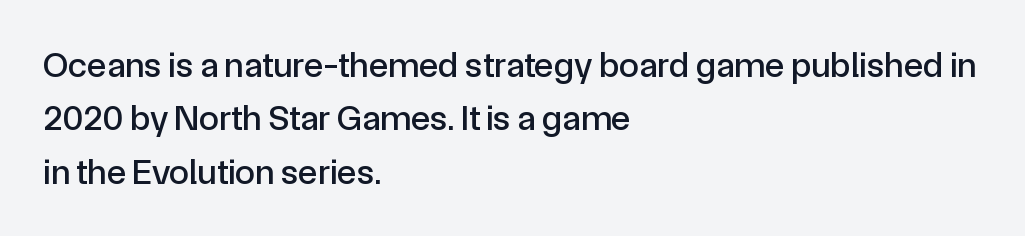
{"serif": "no", "italic": "no", "width": "normal", "x_height": "medium", "monospaced": "no", "underline": "no", "align": "left", "line_spacing": "normal", "line_spacing_ratio": 1.48, "letter_spacing": "normal", "letter_spacing_em": 0.0, "glyph_px": 36}
